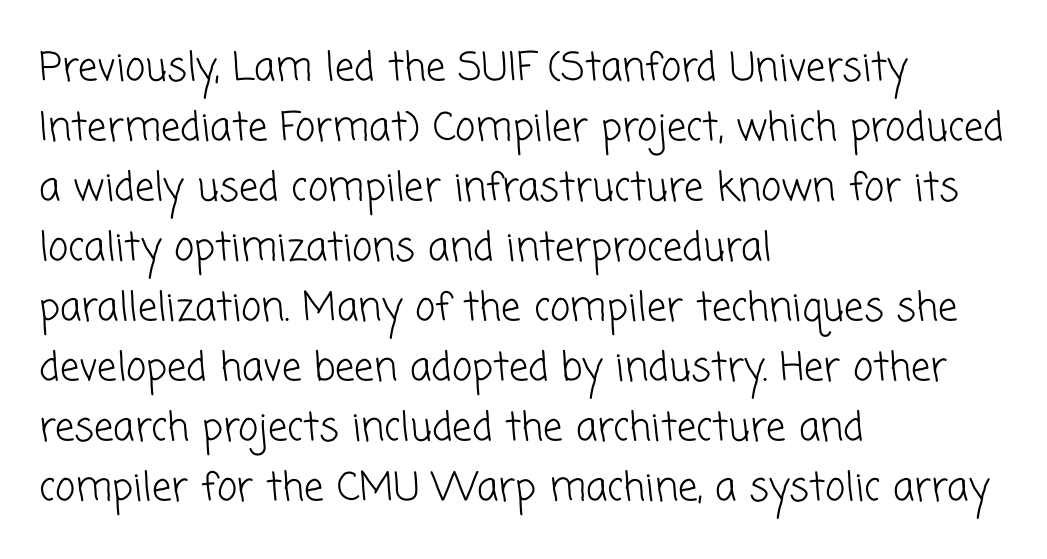
The image shows 39 px light sans-serif type; set left-aligned, normal line spacing (1.54x), normal letter spacing, not underlined; low stroke contrast and a medium x-height.
